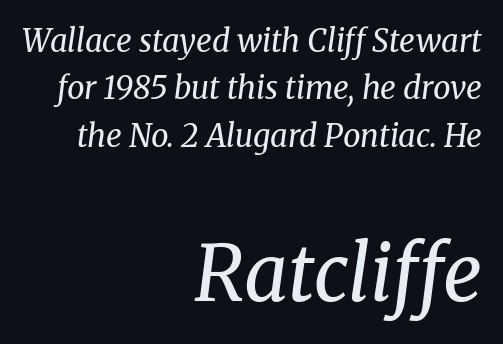
Q: Is the text bold? A: No.
Q: Is the text italic (slanted)? A: Yes, it leans right by about 8 degrees.
Q: Is the typeface a serif or a sans-serif typeface? A: Serif.
Q: Is the text underlined? A: No.
Q: How is the paragraph aligned? A: Right-aligned.
Q: Is the spacing between letters normal or unusually wide? A: Normal.
Q: Is the spacing between lines tight, normal or loose? A: Normal.
Q: Which block of text is set in a larger size, the first (top) or the second (bottom)? A: The second (bottom) one.
Q: Width (condensed, normal, or wide)? A: Normal.
Q: Stroke contrast? A: Medium.
Q: x-height? A: Medium.
Q: Monospaced? A: No.
